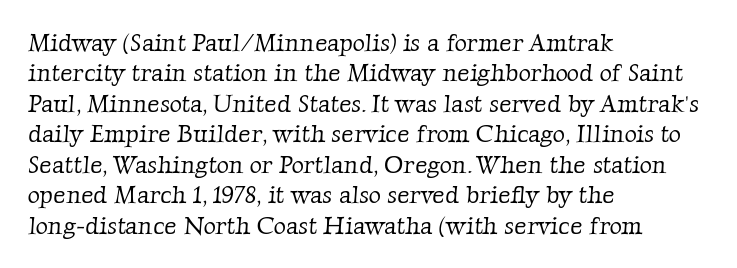
{"bold": "no", "underline": "no", "align": "left", "line_spacing": "normal", "line_spacing_ratio": 1.27, "letter_spacing": "normal", "letter_spacing_em": 0.0, "glyph_px": 24}
